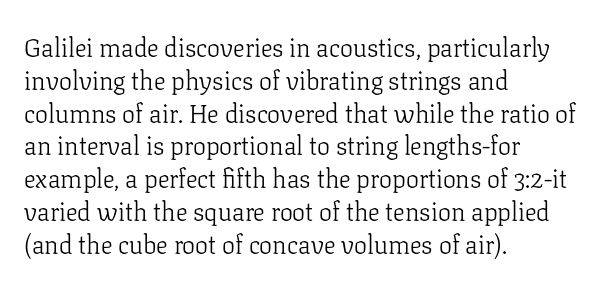
Q: Is the text bold? A: No.
Q: Is the text italic (slanted)? A: No, it is upright.
Q: Is the text underlined? A: No.
Q: How is the paragraph aligned? A: Left-aligned.
Q: Is the spacing between letters normal or unusually wide? A: Normal.
Q: Is the spacing between lines tight, normal or loose? A: Normal.
